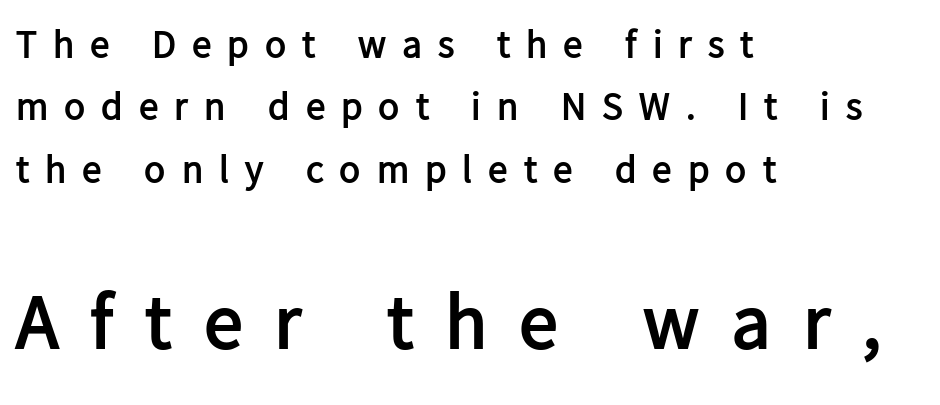
The image shows 78 px semibold sans-serif type, upright; set left-aligned, normal line spacing (1.6x), unusually wide letter spacing (+0.41 em), not underlined; the second (bottom) block is 2.0x larger; low stroke contrast and a medium x-height.
